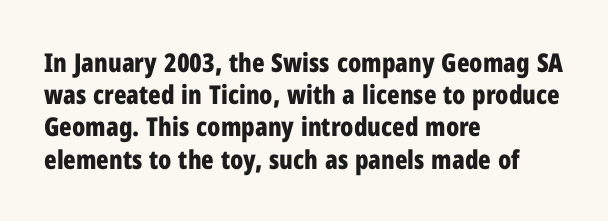
Descenders hang freely into open space. Rendered with straight, roman letterforms. The strokes are fattened all the way to bold. This rendering uses left alignment, leaving the right contour irregular.
